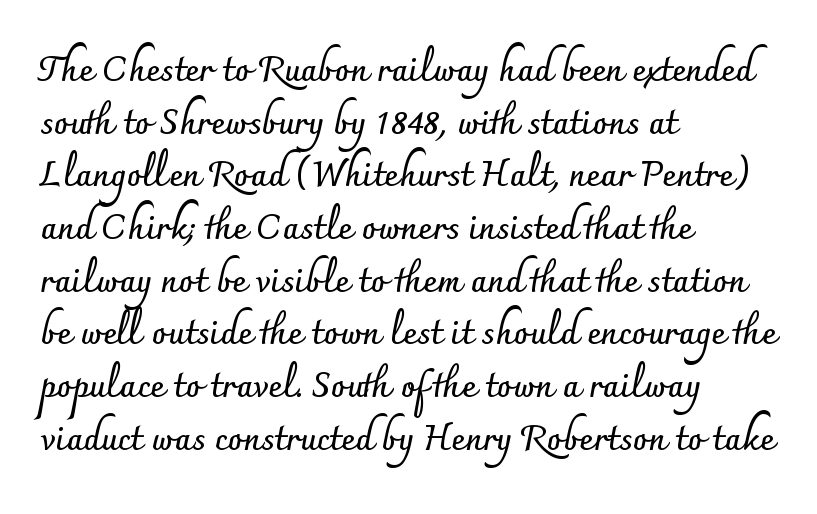
Q: Is the text bold? A: Yes.
Q: Is the text italic (slanted)? A: Yes.
Q: Is the typeface a serif or a sans-serif typeface? A: Sans-serif.
Q: Is the text underlined? A: No.
Q: How is the paragraph aligned? A: Left-aligned.
Q: Is the spacing between letters normal or unusually wide? A: Normal.
Q: Is the spacing between lines tight, normal or loose? A: Normal.
Q: Width (condensed, normal, or wide)? A: Normal.
Q: Stroke contrast? A: Low.
Q: x-height? A: Small.
Q: Monospaced? A: No.
